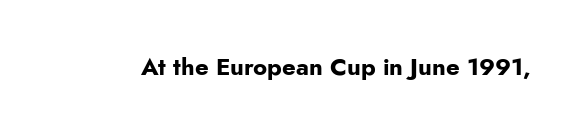
What stands out about the letter spacing? Nothing — it is the standard amount. Upright lettering throughout. Bold? Absolutely — the strokes are thick and heavy. The glyphs are unaccompanied by any horizontal stroke below them.
